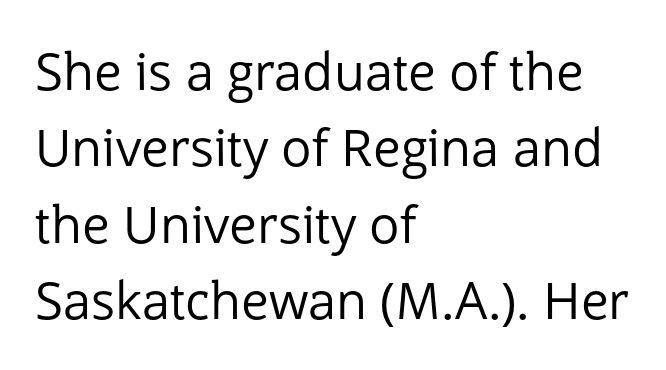
Unlike a traditional serif, this face leaves its strokes unadorned. If you measured baseline to baseline, you'd find a middling distance. Type without underlining. The passage shown is typed in a proportional face where columns would drift.
